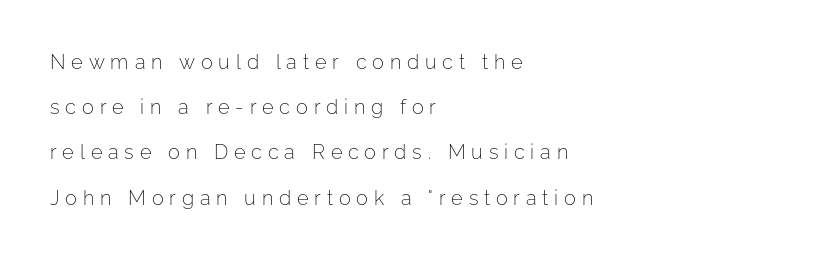
Honestly, the rows look like they've been pulled way apart. Notice how the passage keeps a crisp vertical edge on the left only. Type without underlining. Is there any slant? The stems are plumb. Stems here are at most as thick as an everyday book face. Is the letter spacing exaggerated? Yes — the characters are pushed far apart.
